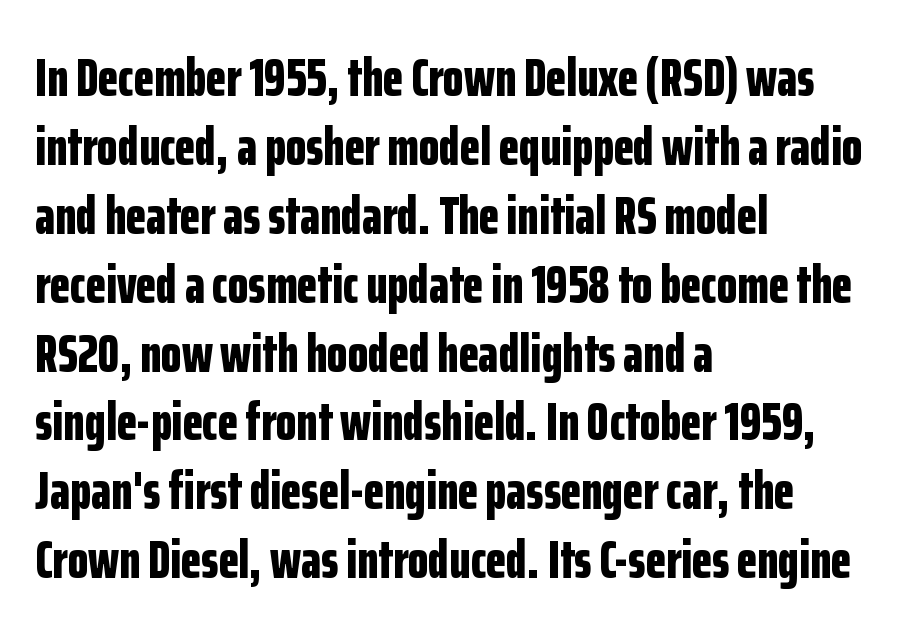
Q: Is the text bold? A: Yes.
Q: Is the text italic (slanted)? A: No, it is upright.
Q: Is the typeface a serif or a sans-serif typeface? A: Sans-serif.
Q: Is the text underlined? A: No.
Q: How is the paragraph aligned? A: Left-aligned.
Q: Is the spacing between letters normal or unusually wide? A: Normal.
Q: Is the spacing between lines tight, normal or loose? A: Normal.
Q: Width (condensed, normal, or wide)? A: Condensed.
Q: Stroke contrast? A: Low.
Q: x-height? A: Medium.
Q: Monospaced? A: No.
